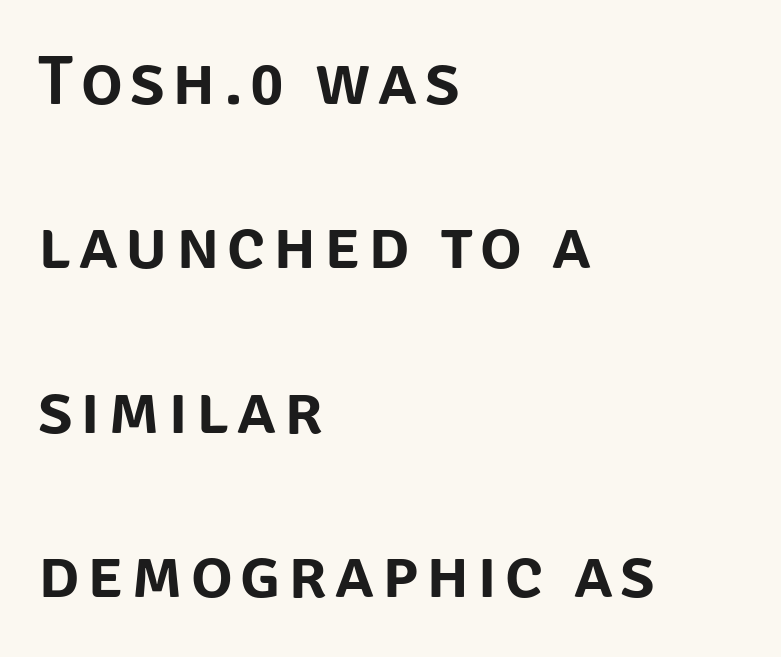
The ragged edge is on the right, which tells us the setting is flush left. Each letter's strokes conclude bluntly, with no projecting serifs. A typesetter would call this proportional, since set widths differ per character. The passage shown is not underscored anywhere.
